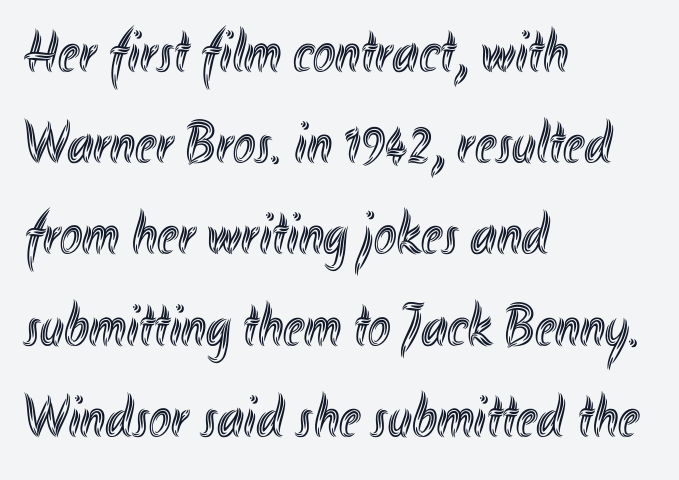
The image shows 60 px condensed type; set left-aligned, normal line spacing (1.52x), normal letter spacing, not underlined; a small x-height.
